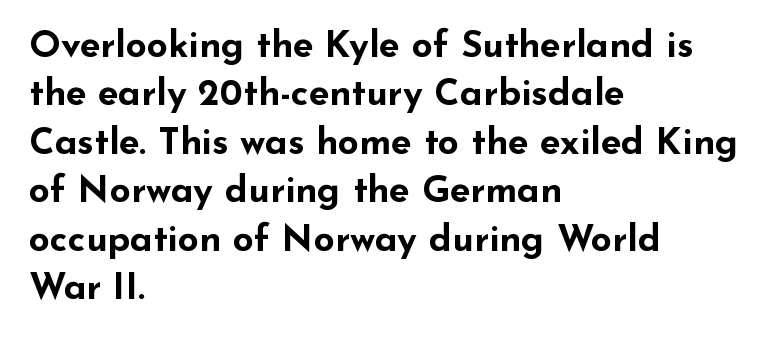
Has an underline been added? It has not. Varying glyph widths throughout — classic text-font behaviour. In CSS terms this would be text-align: left. The type is set solid horizontally, with unmodified tracking.
